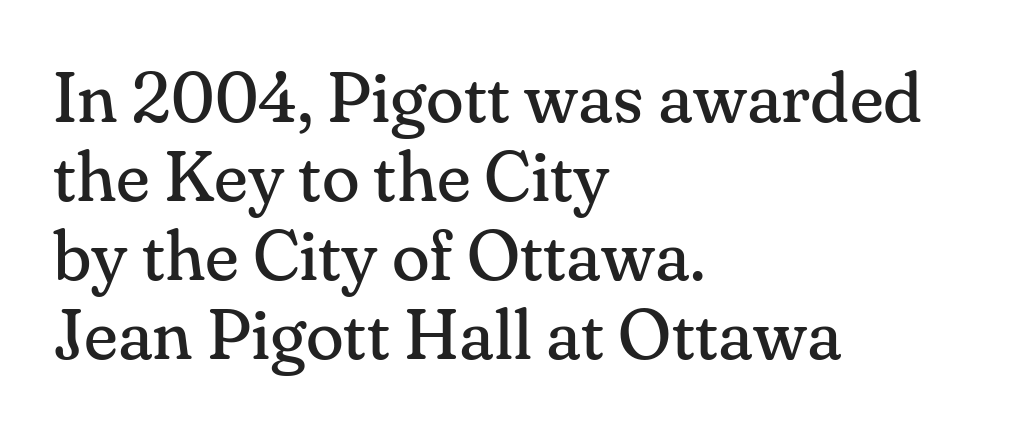
{"serif": "yes", "italic": "no", "bold": "no", "weight": "regular", "width": "normal", "stroke_contrast": "medium", "x_height": "small", "monospaced": "no", "underline": "no", "align": "left", "line_spacing": "tight", "line_spacing_ratio": 1.13, "letter_spacing": "normal", "letter_spacing_em": 0.0, "glyph_px": 70}
